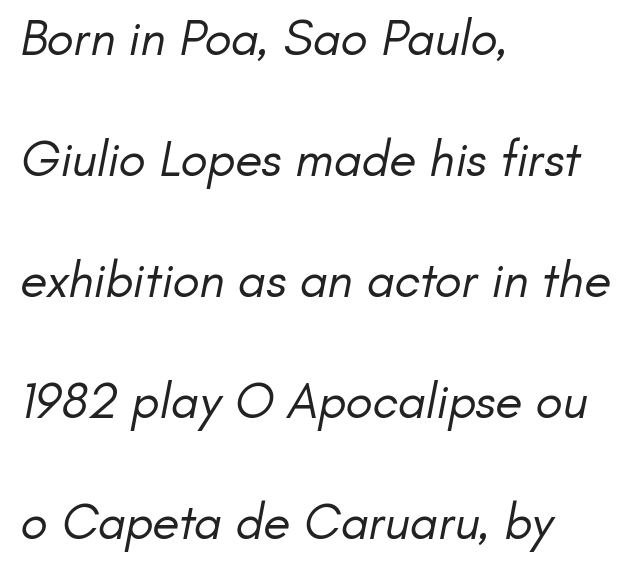
{"serif": "no", "bold": "no", "weight": "regular", "width": "normal", "stroke_contrast": "low", "x_height": "small", "monospaced": "no", "underline": "no", "align": "left", "line_spacing": "loose", "line_spacing_ratio": 2.42, "letter_spacing": "normal", "letter_spacing_em": 0.0, "glyph_px": 50}
